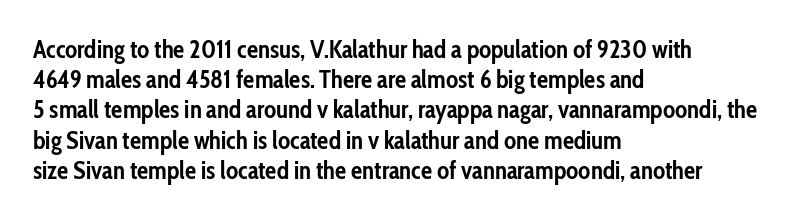
The passage shown is emphatically bold. The space directly below the letters is spotless. Tracking here is standard; glyphs follow each other at the usual distance. Where is the straight margin? On the left.
